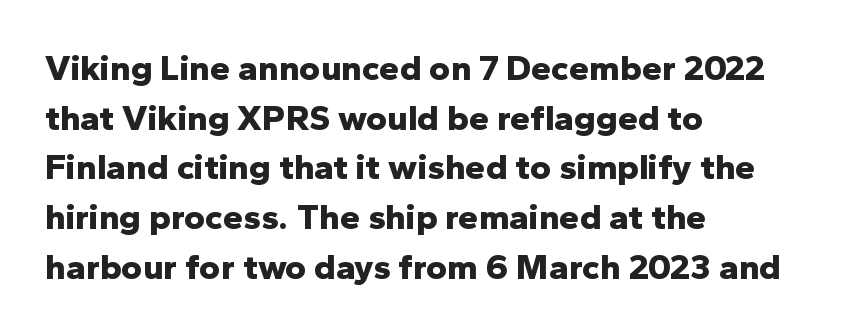
{"serif": "no", "italic": "no", "bold": "yes", "weight": "bold", "width": "normal", "stroke_contrast": "low", "x_height": "medium", "monospaced": "no", "underline": "no", "align": "left", "line_spacing": "normal", "line_spacing_ratio": 1.38, "letter_spacing": "normal", "letter_spacing_em": 0.0, "glyph_px": 36}
